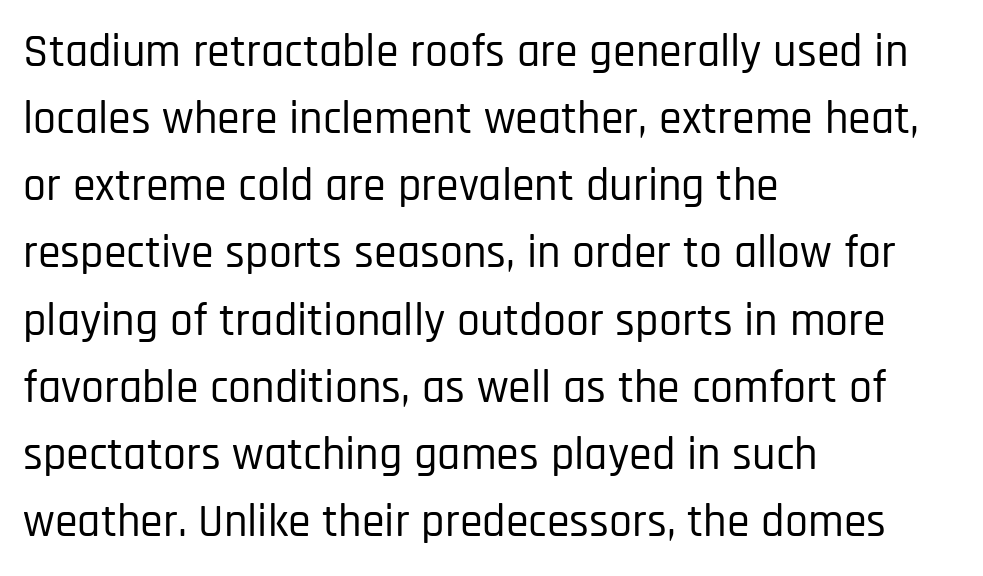
The image shows 46 px condensed sans-serif type, upright; set left-aligned, normal line spacing (1.46x), normal letter spacing, not underlined; low stroke contrast and a large x-height.
